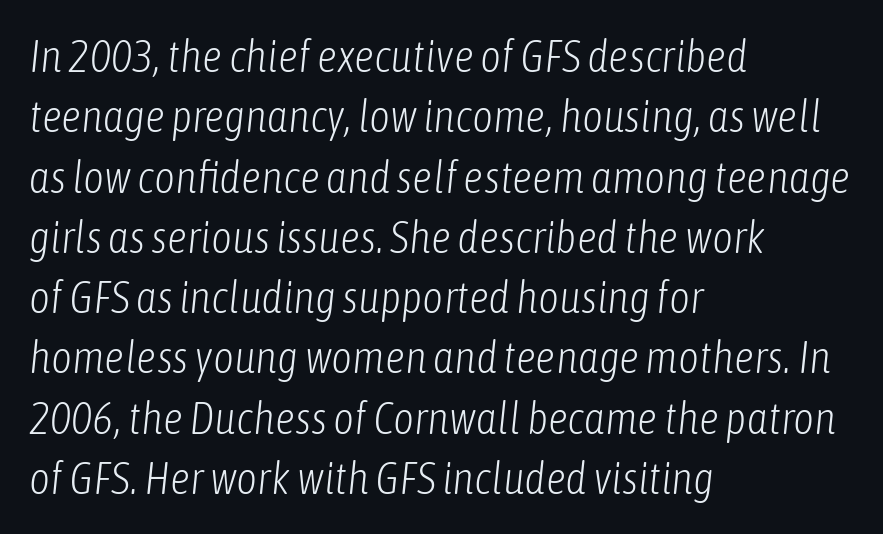
The image shows 45 px light, condensed type, italic (leaning right); set left-aligned, normal line spacing (1.34x), normal letter spacing, not underlined; low stroke contrast and a medium x-height.
